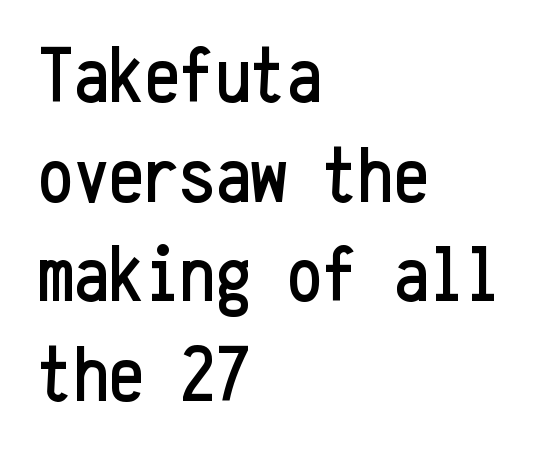
Q: Is the text italic (slanted)? A: No, it is upright.
Q: Is the typeface a serif or a sans-serif typeface? A: Sans-serif.
Q: Is the text underlined? A: No.
Q: How is the paragraph aligned? A: Left-aligned.
Q: Is the spacing between letters normal or unusually wide? A: Normal.
Q: Is the spacing between lines tight, normal or loose? A: Normal.
Q: Width (condensed, normal, or wide)? A: Condensed.
Q: Stroke contrast? A: Low.
Q: x-height? A: Medium.
Q: Monospaced? A: Yes.
